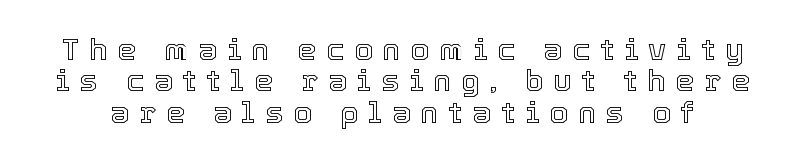
Q: Is the text italic (slanted)? A: No, it is upright.
Q: Is the text underlined? A: No.
Q: Is the spacing between letters normal or unusually wide? A: Unusually wide.
Q: Is the spacing between lines tight, normal or loose? A: Tight.
Q: Width (condensed, normal, or wide)? A: Normal.
Q: x-height? A: Medium.
Q: Monospaced? A: No.
